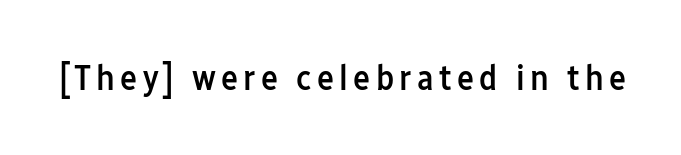
Q: Is the text bold? A: Semi-bold.
Q: Is the text italic (slanted)? A: No, it is upright.
Q: Is the typeface a serif or a sans-serif typeface? A: Sans-serif.
Q: Is the text underlined? A: No.
Q: Width (condensed, normal, or wide)? A: Condensed.
Q: Stroke contrast? A: Low.
Q: x-height? A: Medium.
Q: Monospaced? A: No.
